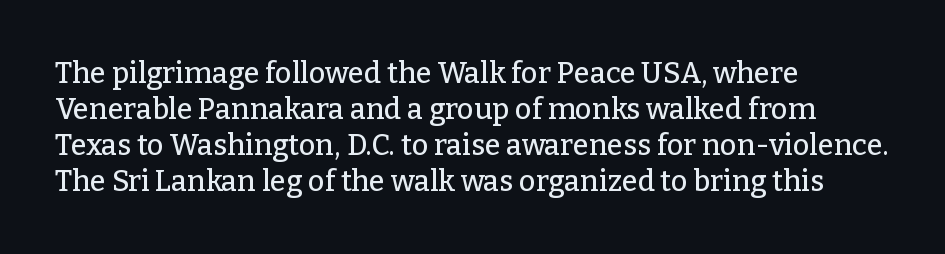
Q: Is the text italic (slanted)? A: No, it is upright.
Q: Is the typeface a serif or a sans-serif typeface? A: Serif.
Q: Is the text underlined? A: No.
Q: How is the paragraph aligned? A: Left-aligned.
Q: Is the spacing between letters normal or unusually wide? A: Normal.
Q: Width (condensed, normal, or wide)? A: Normal.
Q: Stroke contrast? A: Low.
Q: x-height? A: Medium.
Q: Monospaced? A: No.
